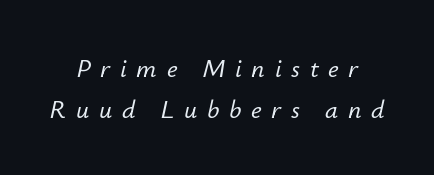
The image shows 26 px text type, italic (leaning right); set normal line spacing (1.57x), unusually wide letter spacing (+0.37 em), not underlined.
